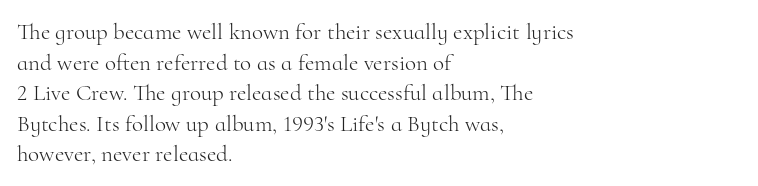
{"italic": "no", "bold": "no", "underline": "no", "align": "left", "line_spacing": "normal", "line_spacing_ratio": 1.33, "letter_spacing": "normal", "letter_spacing_em": 0.0, "glyph_px": 23}
